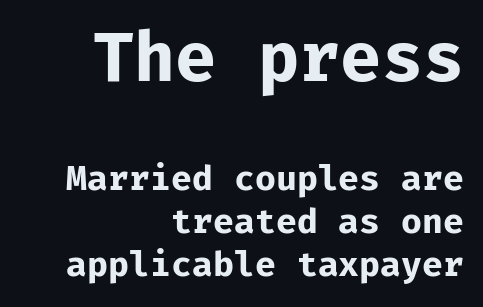
Top chunk: large. Bottom chunk: small. Each word holds together tightly as a unit, with standard inter-letter gaps. A full-strength bold gives these letters their thick strokes. The face used here is monospaced, like something from a code editor. In terms of letterform style, serifs are entirely absent.
